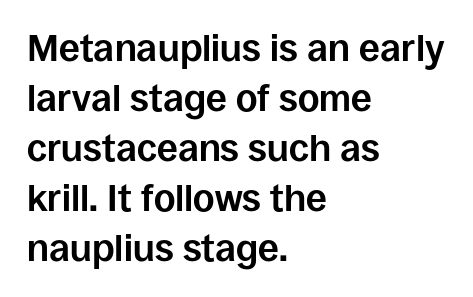
{"serif": "no", "italic": "no", "bold": "yes", "weight": "bold", "width": "normal", "stroke_contrast": "low", "x_height": "large", "monospaced": "no", "underline": "no", "align": "left", "line_spacing": "normal", "line_spacing_ratio": 1.35, "letter_spacing": "normal", "letter_spacing_em": 0.0, "glyph_px": 37}
